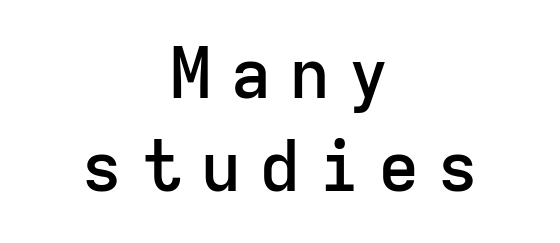
Do the characters align in a grid? Yes, the font is monospaced. The text was rendered using a sans face with plain stroke endings. In terms of posture, this sample is upright. Observe the wide spacing: letters keep a clear distance from each other.
